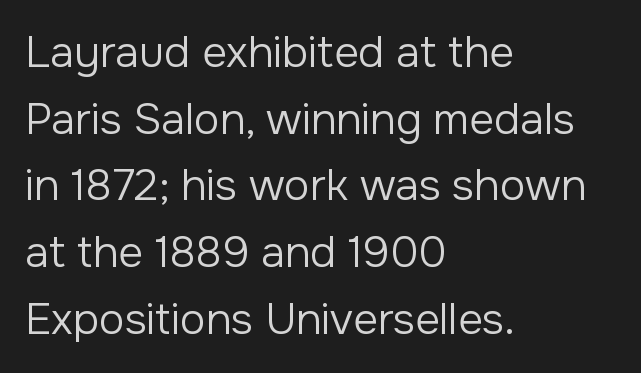
Q: Is the text bold? A: No.
Q: Is the text italic (slanted)? A: No, it is upright.
Q: Is the typeface a serif or a sans-serif typeface? A: Sans-serif.
Q: Is the text underlined? A: No.
Q: How is the paragraph aligned? A: Left-aligned.
Q: Is the spacing between letters normal or unusually wide? A: Normal.
Q: Is the spacing between lines tight, normal or loose? A: Normal.
Q: Width (condensed, normal, or wide)? A: Normal.
Q: Stroke contrast? A: Low.
Q: x-height? A: Medium.
Q: Monospaced? A: No.
